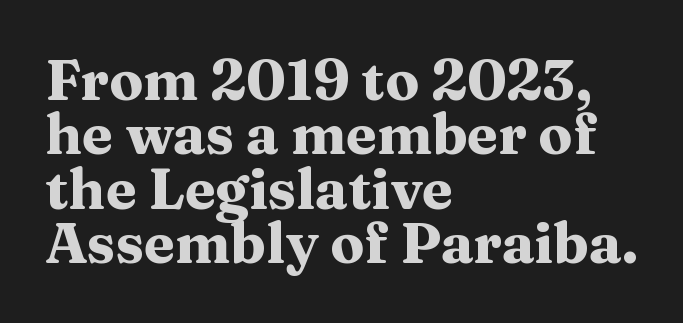
The image shows 56 px heavy, wide serif type, upright; set left-aligned, tight line spacing (0.97x), normal letter spacing, not underlined; medium stroke contrast and a medium x-height.
